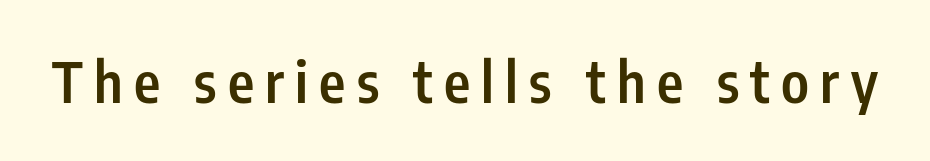
Q: Is the text bold? A: Semi-bold.
Q: Is the text italic (slanted)? A: No, it is upright.
Q: Is the typeface a serif or a sans-serif typeface? A: Sans-serif.
Q: Is the text underlined? A: No.
Q: Is the spacing between letters normal or unusually wide? A: Unusually wide.
Q: Width (condensed, normal, or wide)? A: Condensed.
Q: Stroke contrast? A: Low.
Q: x-height? A: Medium.
Q: Monospaced? A: No.
